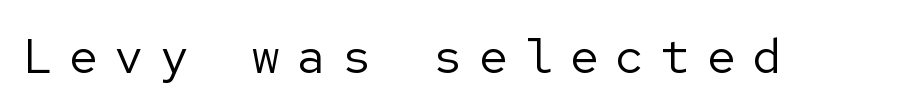
The space directly below the letters is spotless. Words appear elongated and porous because spacing is wide. A roman cut, with each character standing at attention. On a weight scale, this lands at 450 or below. These lines are composed in type without serifs.
